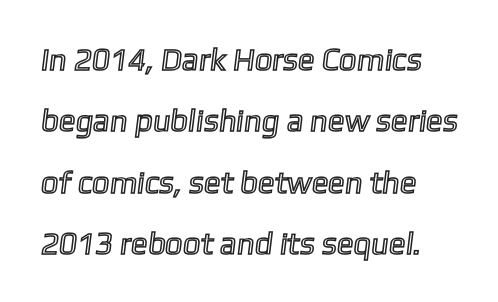
Q: Is the text underlined? A: No.
Q: How is the paragraph aligned? A: Left-aligned.
Q: Is the spacing between letters normal or unusually wide? A: Normal.
Q: Is the spacing between lines tight, normal or loose? A: Loose.
Q: Width (condensed, normal, or wide)? A: Normal.
Q: x-height? A: Medium.
Q: Monospaced? A: No.
